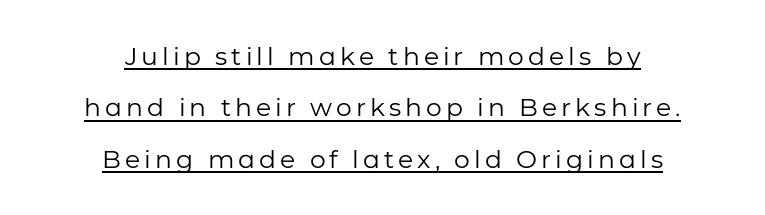
Q: Is the text bold? A: No.
Q: Is the text italic (slanted)? A: No, it is upright.
Q: Is the text underlined? A: Yes.
Q: How is the paragraph aligned? A: Centered.
Q: Is the spacing between lines tight, normal or loose? A: Loose.
